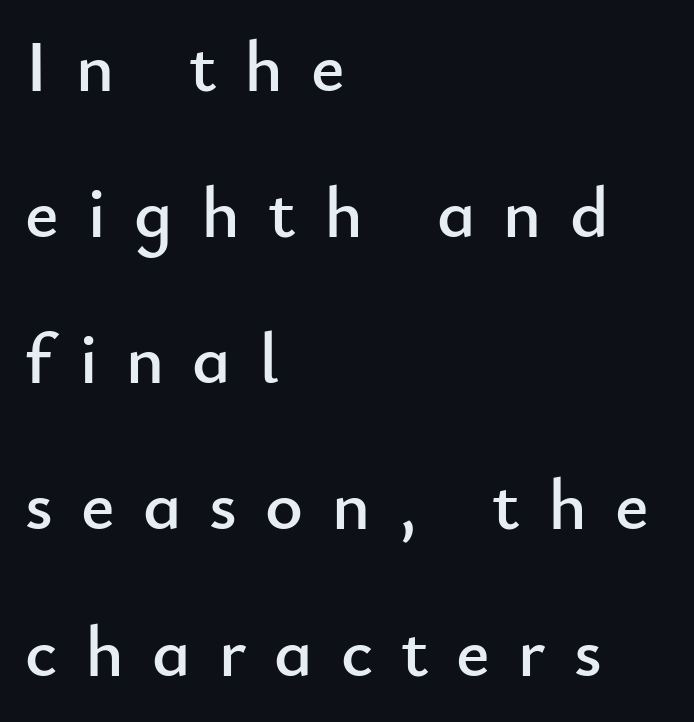
These lines have a slow, spaced-out rhythm from letter to letter. Italic: no, the glyphs are upright roman. This rendering features lettering with no underline. Students, observe: this is what heavily led, spacious text looks like.
